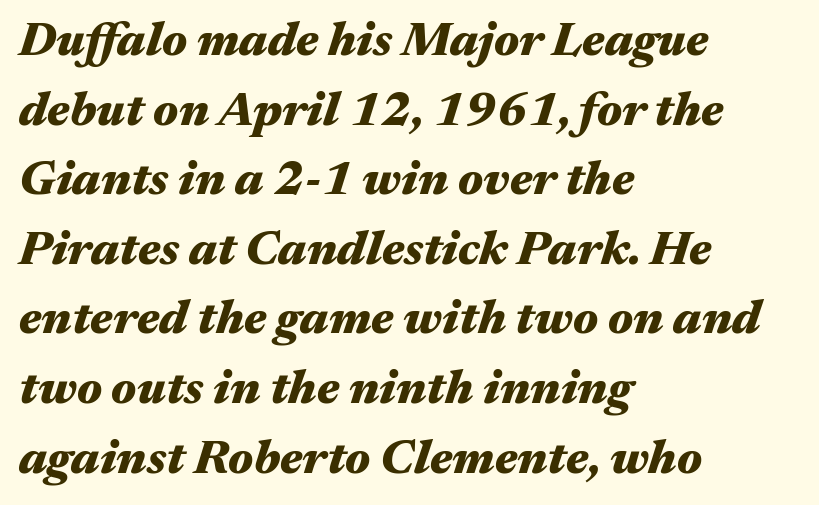
The letters sit at their default tracking, neither squeezed nor spread. Character widths vary here, with narrow letters taking less room than wide ones. This sample uses an oblique cut, with every glyph tilted off the vertical. In terms of weight, the rendering is a true, heavy bold.
